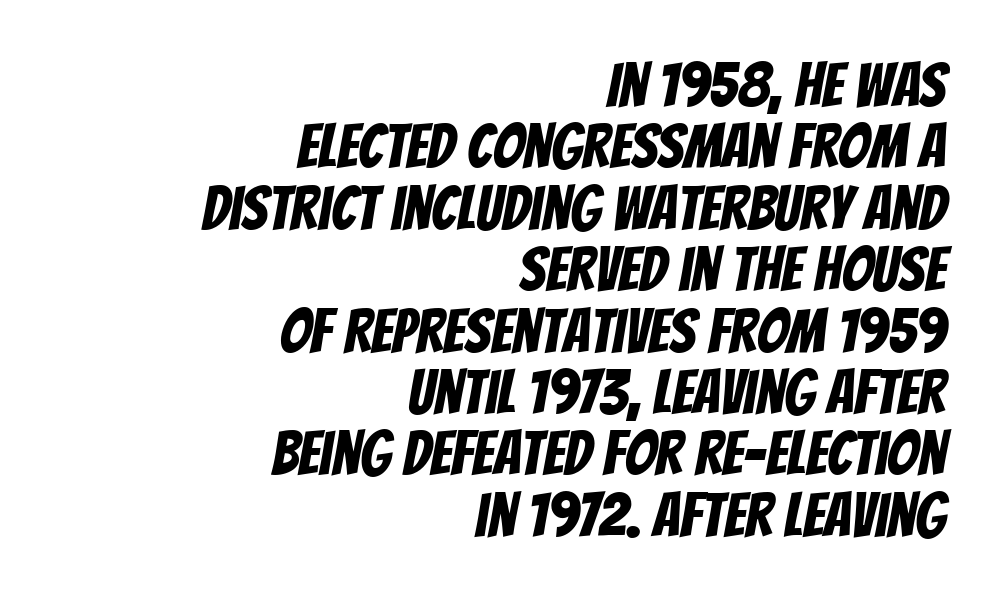
{"serif": "no", "width": "condensed", "stroke_contrast": "low", "x_height": "large", "monospaced": "no", "underline": "no", "align": "right", "line_spacing": "tight", "line_spacing_ratio": 0.99, "letter_spacing": "normal", "letter_spacing_em": 0.0, "glyph_px": 62}
